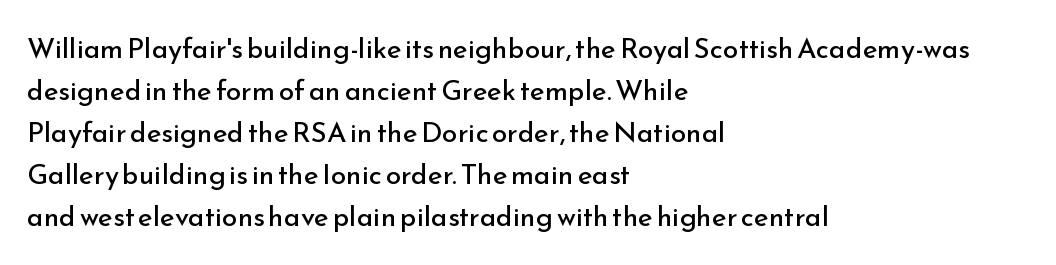
{"serif": "no", "italic": "no", "bold": "no", "weight": "regular", "width": "normal", "stroke_contrast": "low", "x_height": "small", "monospaced": "no", "underline": "no", "align": "left", "line_spacing": "normal", "line_spacing_ratio": 1.5, "letter_spacing": "normal", "letter_spacing_em": 0.0, "glyph_px": 28}
